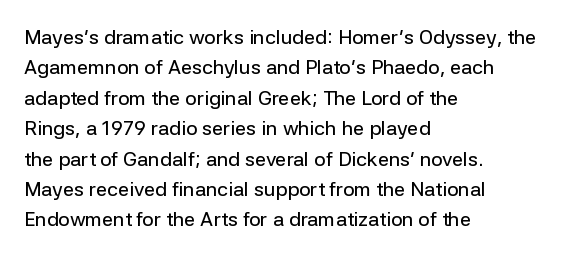
{"italic": "no", "underline": "no", "align": "left", "line_spacing": "normal", "line_spacing_ratio": 1.52, "letter_spacing": "normal", "letter_spacing_em": 0.0, "glyph_px": 20}
